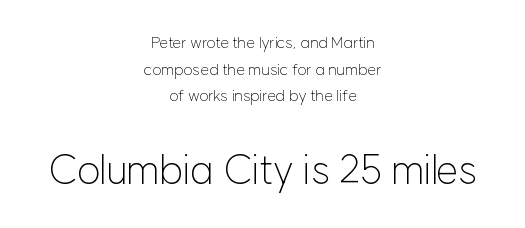
The image shows 40 px light sans-serif type, upright; set centered, normal line spacing (1.67x), normal letter spacing, not underlined; the second (bottom) block is 2.5x larger; low stroke contrast and a medium x-height.
